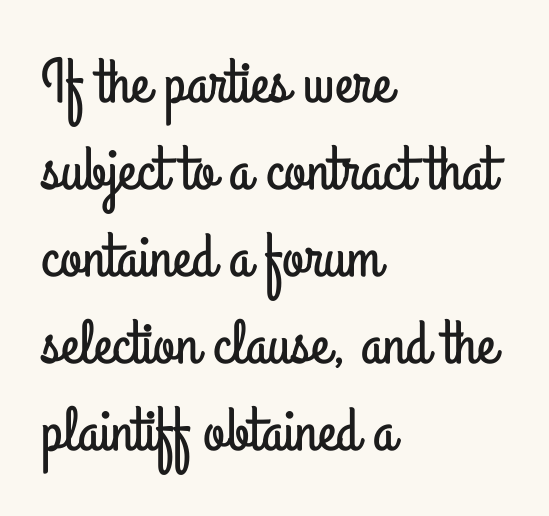
The image shows 63 px condensed sans-serif type, upright; set left-aligned, normal line spacing (1.38x), normal letter spacing, not underlined; low stroke contrast and a small x-height.
